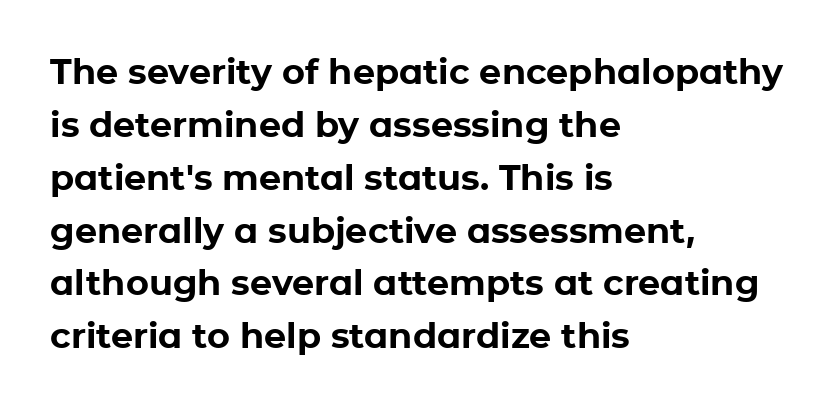
{"serif": "no", "italic": "no", "bold": "yes", "weight": "bold", "width": "normal", "stroke_contrast": "low", "x_height": "medium", "monospaced": "no", "underline": "no", "align": "left", "line_spacing": "normal", "line_spacing_ratio": 1.51, "letter_spacing": "normal", "letter_spacing_em": 0.0, "glyph_px": 35}
